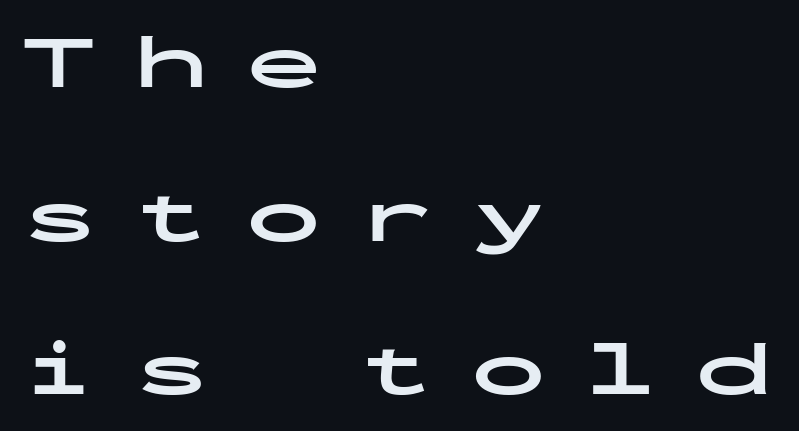
The image shows 76 px bold, wide sans-serif type, upright, monospaced; set left-aligned, loose line spacing (2.02x), unusually wide letter spacing (+0.48 em), not underlined; low stroke contrast and a medium x-height.
